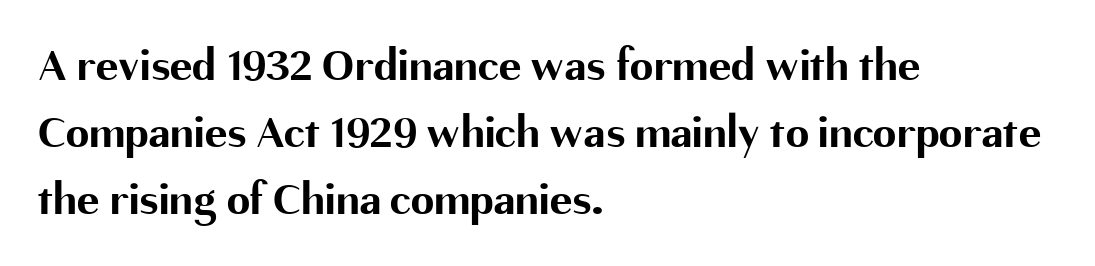
The string is rendered with underlining switched off. This rendering uses left alignment, leaving the right contour irregular. Every stem runs plumb, perpendicular to the baseline. These lines keep a tight, regular rhythm from letter to letter. Whoever set this chose a conventional vertical rhythm. A typesetter would call this proportional, since set widths differ per character.
